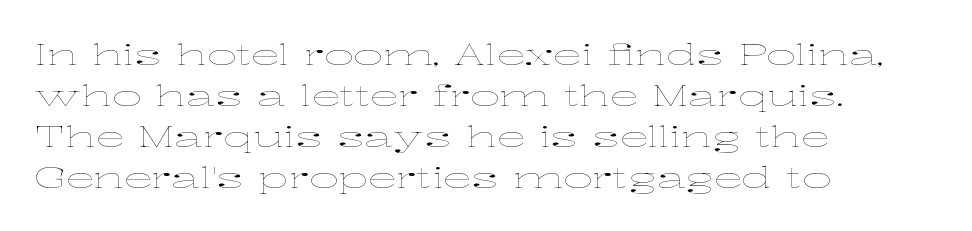
{"italic": "no", "bold": "no", "weight": "thin", "width": "wide", "stroke_contrast": "low", "x_height": "medium", "monospaced": "no", "underline": "no", "align": "left", "line_spacing": "normal", "line_spacing_ratio": 1.41, "letter_spacing": "normal", "letter_spacing_em": 0.0, "glyph_px": 29}
